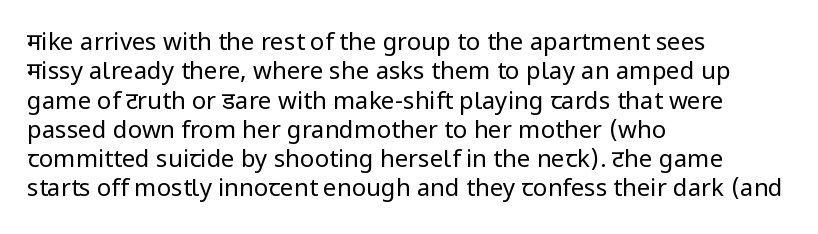
Q: Is the text bold? A: No.
Q: Is the text italic (slanted)? A: No, it is upright.
Q: Is the text underlined? A: No.
Q: How is the paragraph aligned? A: Left-aligned.
Q: Is the spacing between letters normal or unusually wide? A: Normal.
